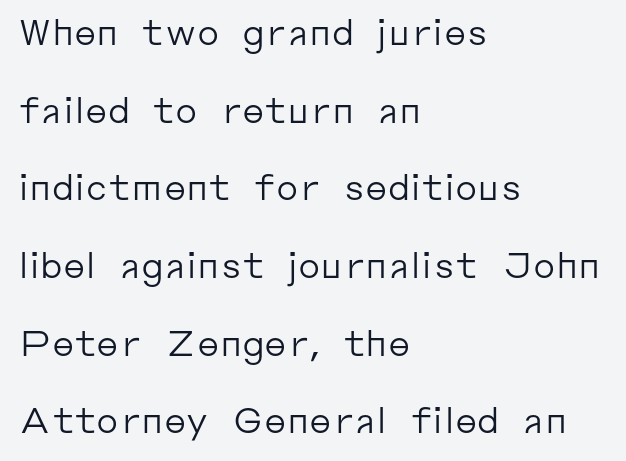
{"serif": "no", "italic": "no", "bold": "no", "weight": "regular", "width": "normal", "stroke_contrast": "low", "x_height": "medium", "monospaced": "no", "underline": "no", "align": "left", "line_spacing": "loose", "line_spacing_ratio": 2.22, "letter_spacing": "normal", "letter_spacing_em": 0.0, "glyph_px": 35}
